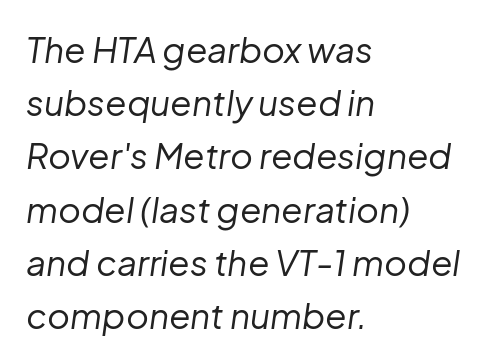
Q: Is the text bold? A: No.
Q: Is the text italic (slanted)? A: Yes, it leans right by about 8 degrees.
Q: Is the text underlined? A: No.
Q: How is the paragraph aligned? A: Left-aligned.
Q: Is the spacing between letters normal or unusually wide? A: Normal.
Q: Is the spacing between lines tight, normal or loose? A: Normal.
Q: Width (condensed, normal, or wide)? A: Normal.
Q: Stroke contrast? A: Low.
Q: x-height? A: Medium.
Q: Monospaced? A: No.
